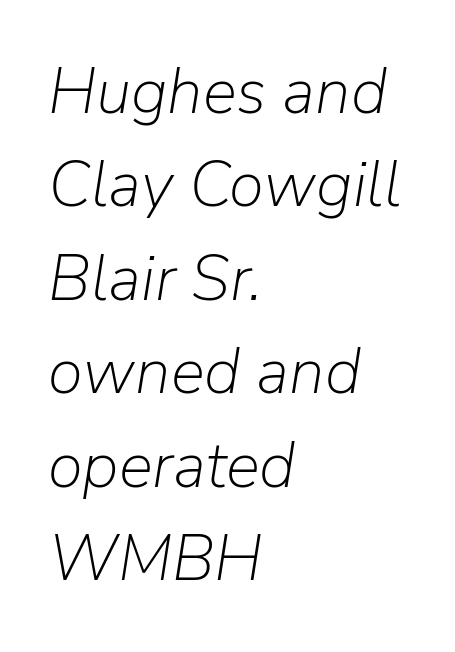
The image shows 64 px light type, italic (leaning right); set left-aligned, normal line spacing (1.46x), normal letter spacing, not underlined; low stroke contrast and a medium x-height.
